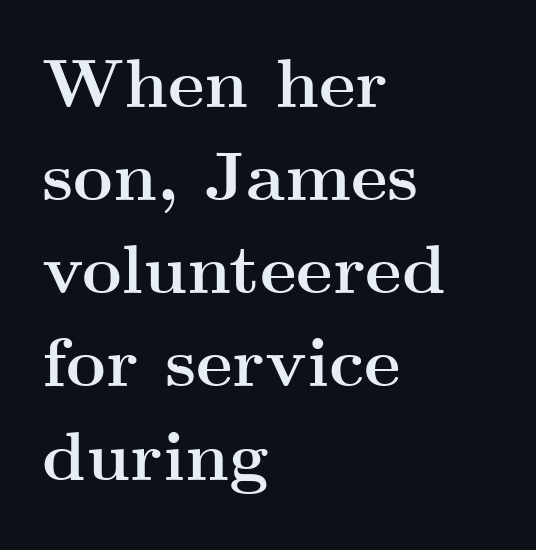
No extra tracking has been applied to these lines. Which margin do the lines hug? The left one — the right edge is uneven. In terms of posture, this sample is upright. The face used here is seriffed, in the tradition of book romans. Thick stems and heavy bowls — unmistakably bold. This rendering features lettering with no underline.
